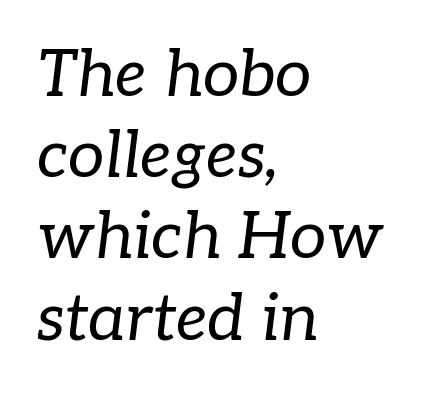
Q: Is the text bold? A: No.
Q: Is the text italic (slanted)? A: Yes, it leans right by about 7 degrees.
Q: Is the typeface a serif or a sans-serif typeface? A: Serif.
Q: Is the text underlined? A: No.
Q: How is the paragraph aligned? A: Left-aligned.
Q: Is the spacing between letters normal or unusually wide? A: Normal.
Q: Is the spacing between lines tight, normal or loose? A: Normal.
Q: Width (condensed, normal, or wide)? A: Normal.
Q: Stroke contrast? A: Low.
Q: x-height? A: Medium.
Q: Monospaced? A: No.
